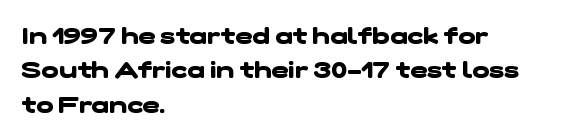
Q: Is the text bold? A: Yes.
Q: Is the text underlined? A: No.
Q: How is the paragraph aligned? A: Left-aligned.
Q: Is the spacing between letters normal or unusually wide? A: Normal.
Q: Is the spacing between lines tight, normal or loose? A: Normal.
